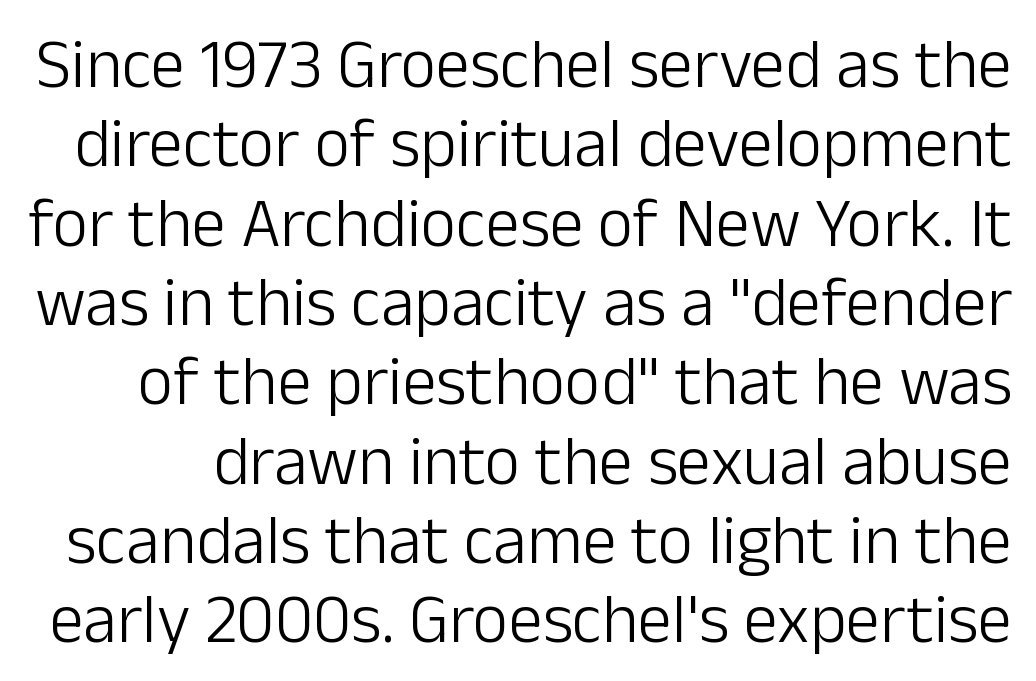
These lines were composed using upright roman letters. Does extra space separate the letters? No, they use regular spacing. Quick note: interline space is minimal. A typesetter would call this proportional, since set widths differ per character. A sans-serif font was chosen for this passage.
